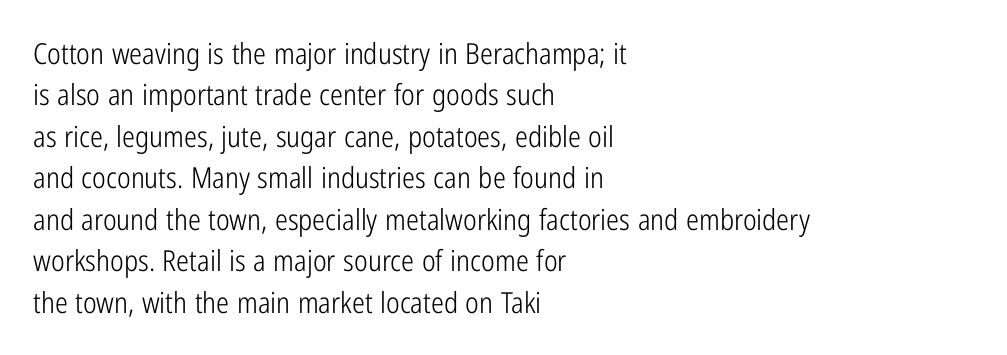
Q: Is the text bold? A: No.
Q: Is the text italic (slanted)? A: No, it is upright.
Q: Is the typeface a serif or a sans-serif typeface? A: Sans-serif.
Q: Is the text underlined? A: No.
Q: How is the paragraph aligned? A: Left-aligned.
Q: Is the spacing between letters normal or unusually wide? A: Normal.
Q: Is the spacing between lines tight, normal or loose? A: Normal.
Q: Width (condensed, normal, or wide)? A: Condensed.
Q: Stroke contrast? A: Low.
Q: x-height? A: Medium.
Q: Monospaced? A: No.
